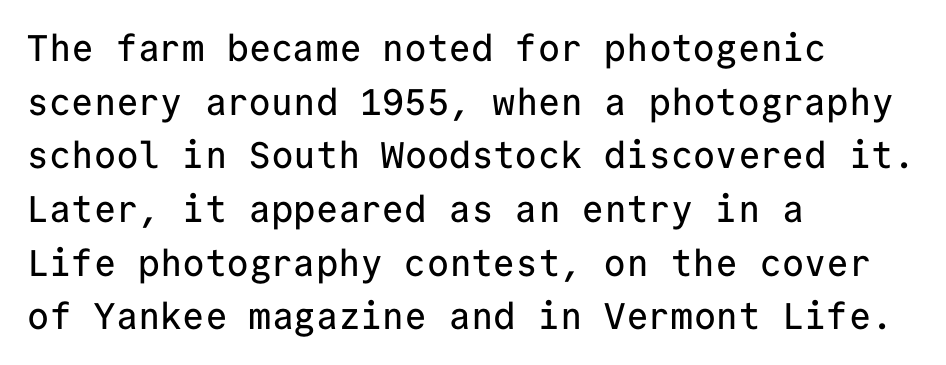
The typography opts for an upright posture over an oblique one. Each word holds together tightly as a unit, with standard inter-letter gaps. The rag falls on the right side of this text block. Glance below the letters and you will spot only blank space. The face used here is a sans, in the tradition of grotesques and geometrics. Spacing verdict: monospaced, one width for all characters.
